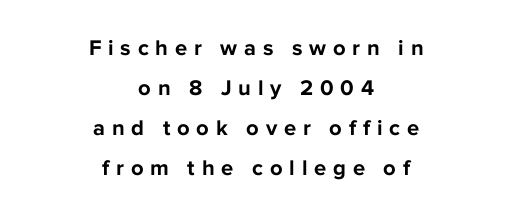
Q: Is the text bold? A: Yes.
Q: Is the text italic (slanted)? A: No, it is upright.
Q: Is the text underlined? A: No.
Q: How is the paragraph aligned? A: Centered.
Q: Is the spacing between letters normal or unusually wide? A: Unusually wide.
